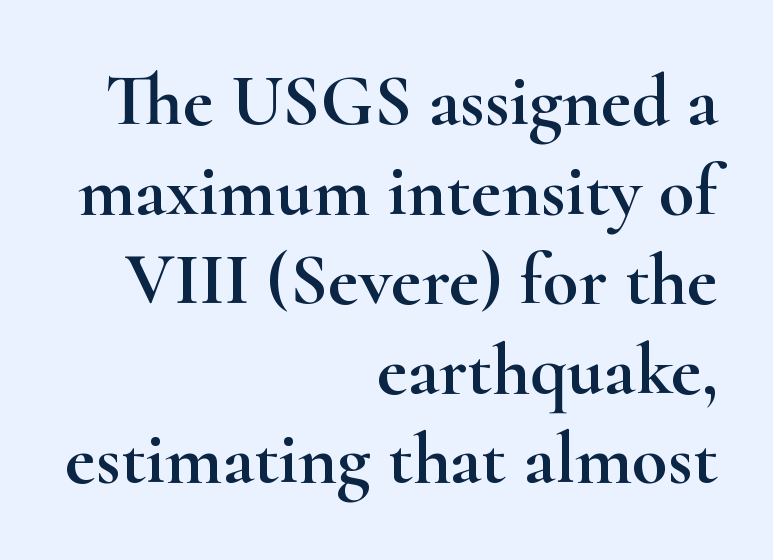
{"serif": "yes", "italic": "no", "width": "wide", "stroke_contrast": "high", "x_height": "small", "monospaced": "no", "underline": "no", "align": "right", "line_spacing_ratio": 1.21, "letter_spacing": "normal", "letter_spacing_em": 0.0, "glyph_px": 74}
